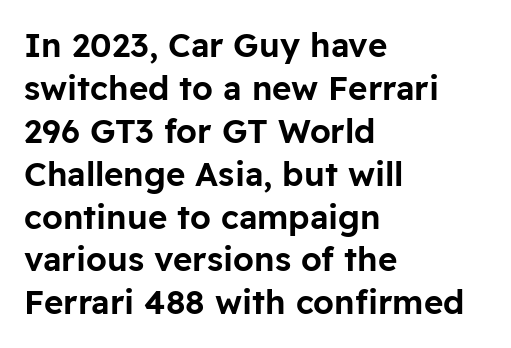
{"serif": "no", "italic": "no", "width": "normal", "stroke_contrast": "low", "x_height": "medium", "monospaced": "no", "underline": "no", "align": "left", "line_spacing": "normal", "line_spacing_ratio": 1.3, "letter_spacing": "normal", "letter_spacing_em": 0.0, "glyph_px": 33}
